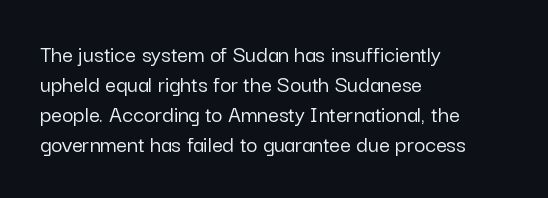
Q: Is the text italic (slanted)? A: No, it is upright.
Q: Is the text underlined? A: No.
Q: How is the paragraph aligned? A: Left-aligned.
Q: Is the spacing between letters normal or unusually wide? A: Normal.
Q: Is the spacing between lines tight, normal or loose? A: Normal.
